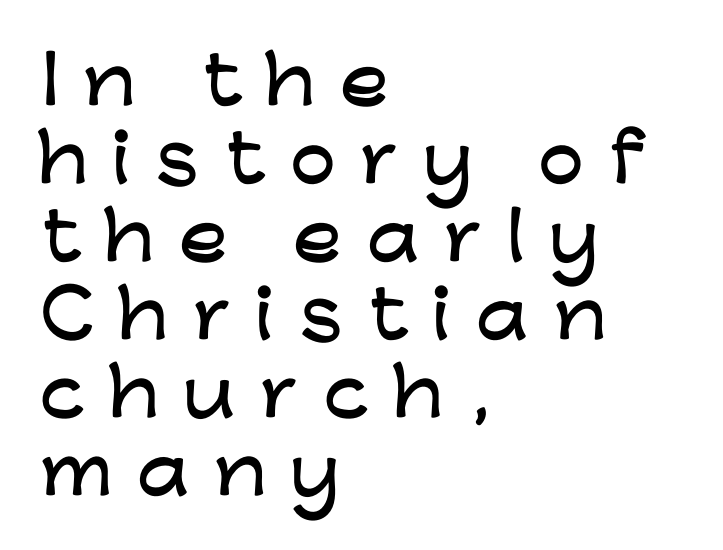
A roman cut, with each character standing at attention. Honestly, the letter spacing is so wide it's the main thing you notice. Lines of text with bare space underneath. In terms of letterform style, serifs are entirely absent. The passage is arranged the way most books set body copy — flush left. These lines are rendered in a variable-pitch font.
